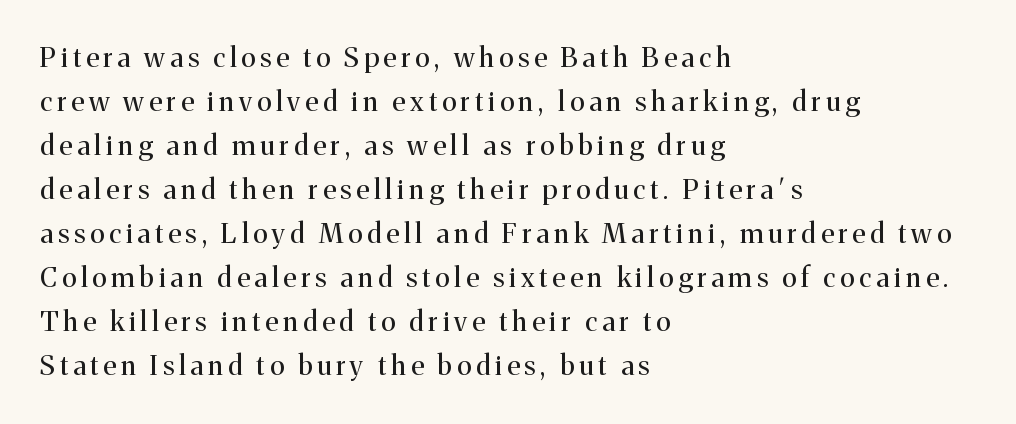
The image shows 27 px text type, upright; set left-aligned, normal line spacing (1.63x), not underlined.
